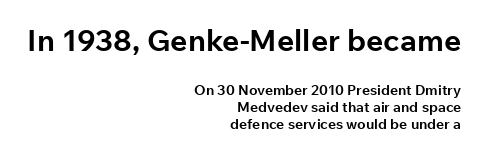
Q: Is the text bold? A: Yes.
Q: Is the text italic (slanted)? A: No, it is upright.
Q: Is the typeface a serif or a sans-serif typeface? A: Sans-serif.
Q: Is the text underlined? A: No.
Q: How is the paragraph aligned? A: Right-aligned.
Q: Is the spacing between letters normal or unusually wide? A: Normal.
Q: Which block of text is set in a larger size, the first (top) or the second (bottom)? A: The first (top) one.
Q: Width (condensed, normal, or wide)? A: Normal.
Q: Stroke contrast? A: Low.
Q: x-height? A: Medium.
Q: Monospaced? A: No.
